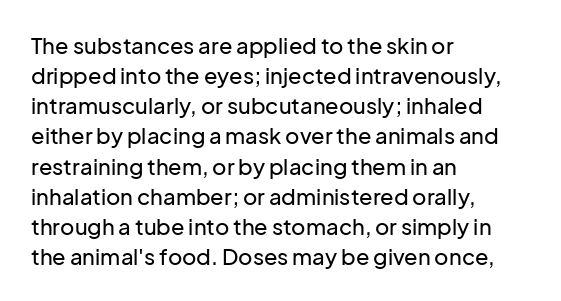
The image shows 22 px text type, upright; set left-aligned, normal line spacing (1.37x), normal letter spacing, not underlined.
